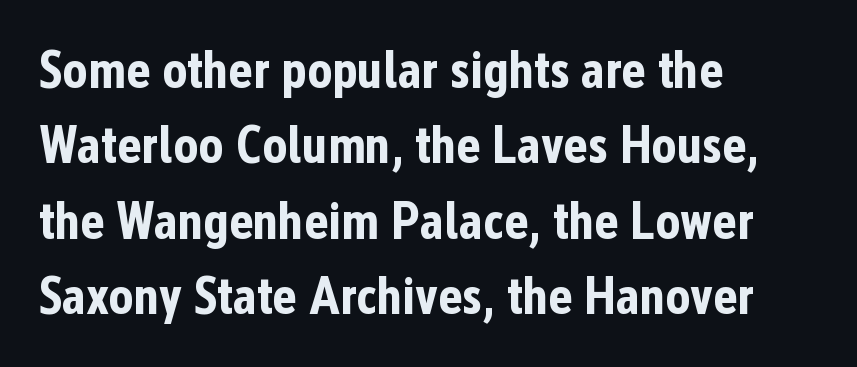
Nope, not italic — everything's standing straight. Looks like regular typesetting: each glyph gets only the width it needs. The block of text has a typical density, with ordinary space between rows. Nobody touched the tracking dial on this one. The zone under the glyphs is completely vacant.
